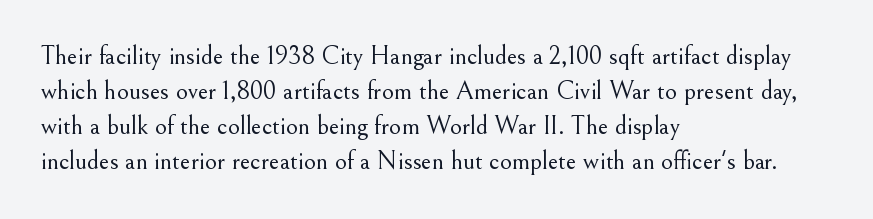
The image shows 26 px text type, upright; set left-aligned, normal line spacing (1.35x), normal letter spacing, not underlined.
